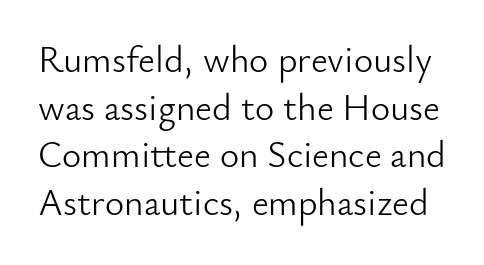
Q: Is the text bold? A: No.
Q: Is the text italic (slanted)? A: No, it is upright.
Q: Is the typeface a serif or a sans-serif typeface? A: Sans-serif.
Q: Is the text underlined? A: No.
Q: Is the spacing between letters normal or unusually wide? A: Normal.
Q: Is the spacing between lines tight, normal or loose? A: Normal.
Q: Width (condensed, normal, or wide)? A: Normal.
Q: Stroke contrast? A: Low.
Q: x-height? A: Small.
Q: Monospaced? A: No.
